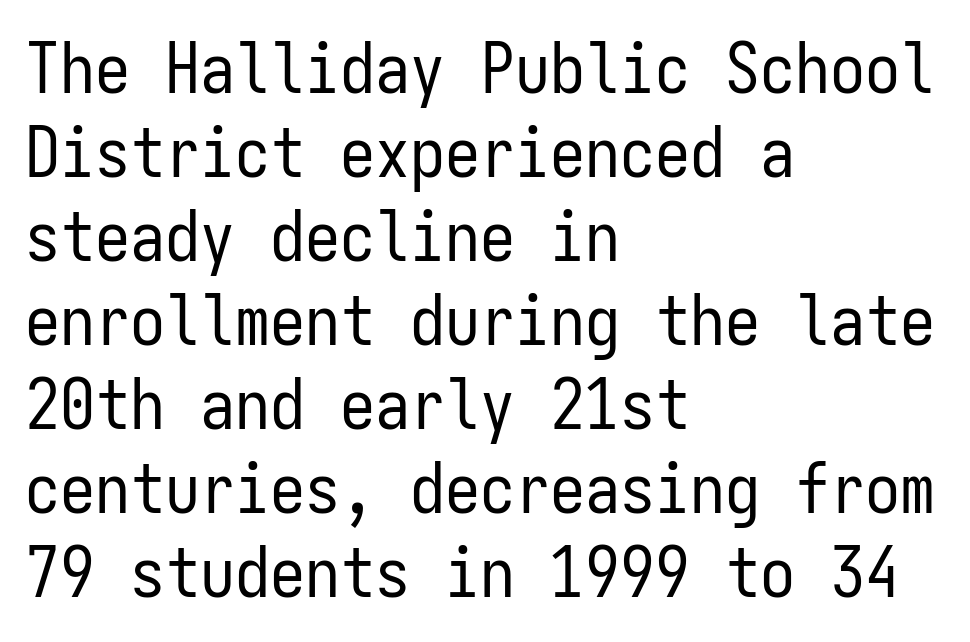
{"serif": "no", "italic": "no", "bold": "no", "weight": "regular", "width": "condensed", "stroke_contrast": "low", "x_height": "medium", "monospaced": "yes", "underline": "no", "align": "left", "line_spacing_ratio": 1.2, "letter_spacing": "normal", "letter_spacing_em": 0.0, "glyph_px": 70}
